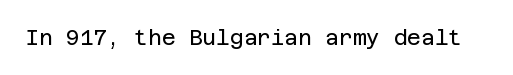
Q: Is the text bold? A: No.
Q: Is the text italic (slanted)? A: No, it is upright.
Q: Is the text underlined? A: No.
Q: Is the spacing between letters normal or unusually wide? A: Normal.
